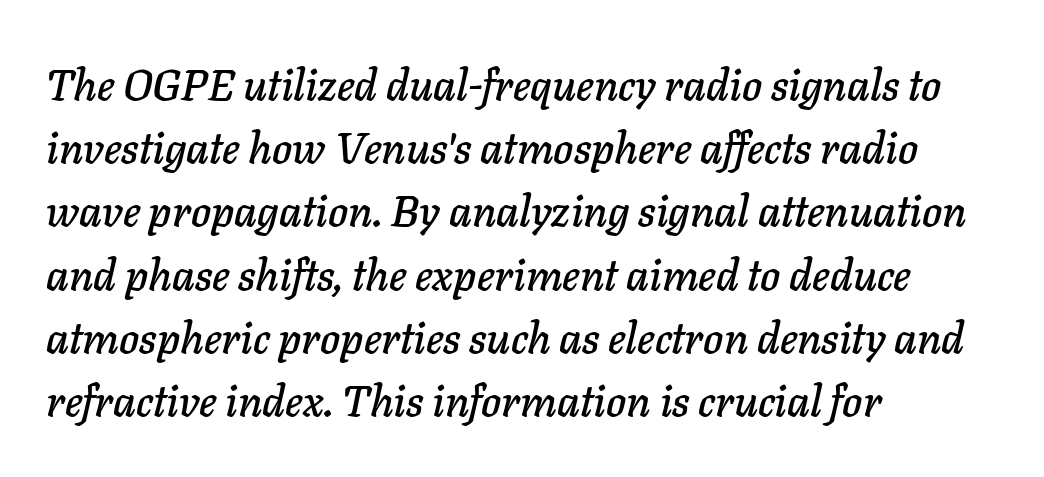
Q: Is the text italic (slanted)? A: Yes, it leans right by about 11 degrees.
Q: Is the text underlined? A: No.
Q: How is the paragraph aligned? A: Left-aligned.
Q: Is the spacing between letters normal or unusually wide? A: Normal.
Q: Is the spacing between lines tight, normal or loose? A: Normal.
Q: Width (condensed, normal, or wide)? A: Normal.
Q: Stroke contrast? A: Low.
Q: x-height? A: Medium.
Q: Monospaced? A: No.
